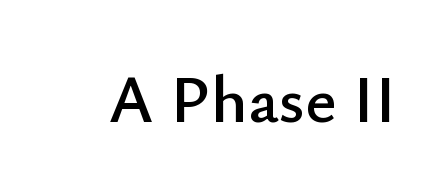
The image shows 68 px sans-serif type, upright; set normal letter spacing, not underlined; low stroke contrast and a small x-height.
